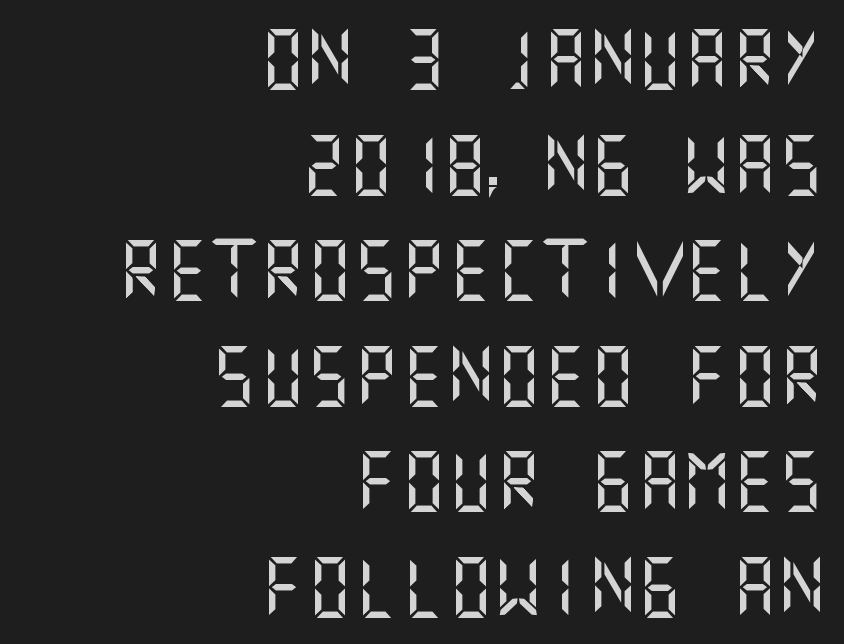
Q: Is the text italic (slanted)? A: No, it is upright.
Q: Is the typeface a serif or a sans-serif typeface? A: Sans-serif.
Q: Is the text underlined? A: No.
Q: How is the paragraph aligned? A: Right-aligned.
Q: Is the spacing between letters normal or unusually wide? A: Normal.
Q: Width (condensed, normal, or wide)? A: Normal.
Q: Stroke contrast? A: Medium.
Q: x-height? A: Large.
